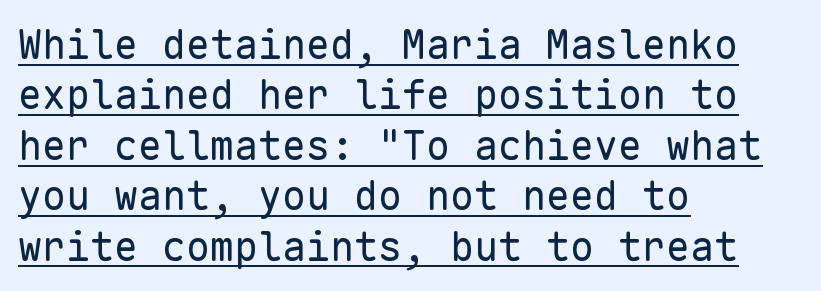
The image shows 40 px regular-weight sans-serif type, upright, monospaced; set left-aligned, normal line spacing (1.26x), normal letter spacing, underlined; low stroke contrast and a medium x-height.
